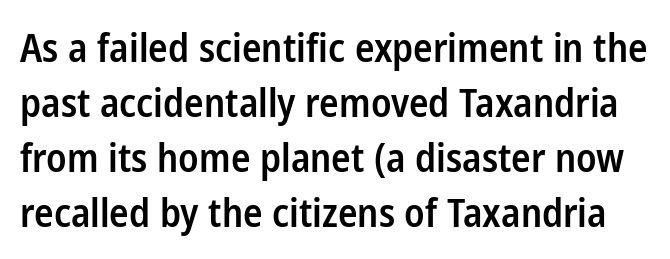
{"serif": "no", "italic": "no", "bold": "semi", "weight": "semibold", "width": "condensed", "stroke_contrast": "low", "x_height": "medium", "monospaced": "no", "underline": "no", "line_spacing": "normal", "line_spacing_ratio": 1.41, "letter_spacing": "normal", "letter_spacing_em": 0.0, "glyph_px": 39}
